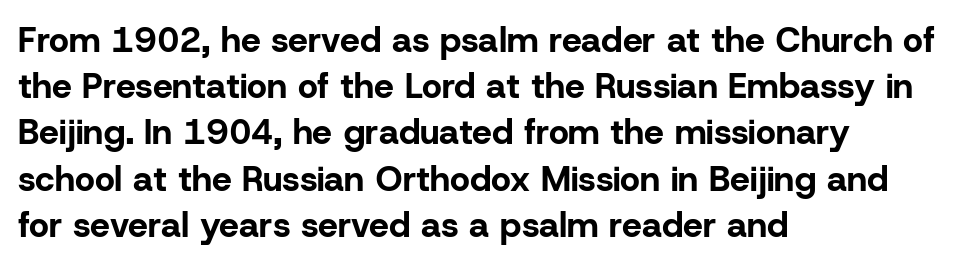
In CSS terms this would be text-align: left. The face used here is proportionally spaced, like ordinary book or web type. Nobody touched the tracking dial on this one. Summary of vertical rhythm: regular, with standard interline spacing. The font family rendered here belongs to the sans-serif group. What weight is shown? A full bold with thick strokes.
